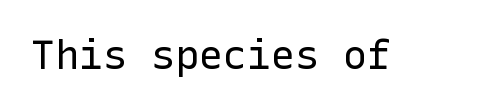
The string is rendered with underlining switched off. Bold? No — there's no thickening of the strokes. What kind of face is this? One without serifs — a sans. Vertical strokes here are truly vertical. The letterforms sit shoulder to shoulder at normal distance.
